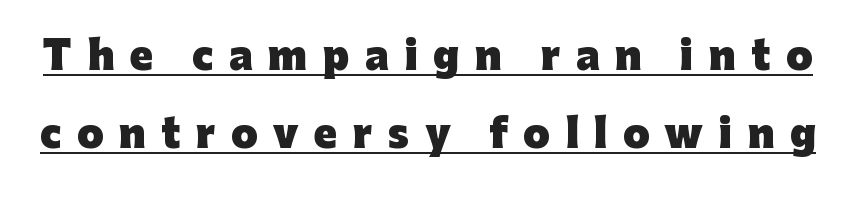
The image shows 38 px heavy sans-serif type, upright; set loose line spacing (2.06x), unusually wide letter spacing (+0.41 em), underlined; low stroke contrast and a medium x-height.
